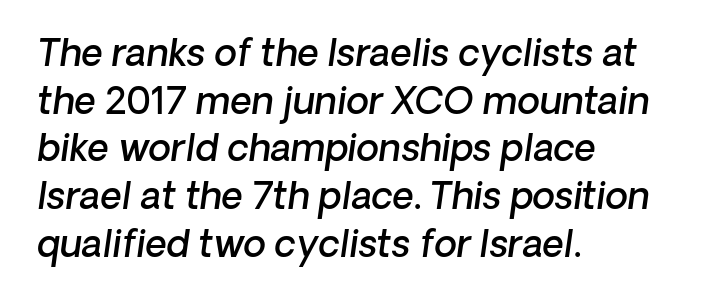
The image shows 37 px semibold sans-serif type; set left-aligned, normal line spacing (1.29x), normal letter spacing, not underlined; low stroke contrast and a medium x-height.
